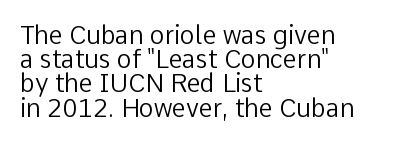
The image shows 25 px text type, upright; set left-aligned, tight line spacing (0.97x), normal letter spacing, not underlined.
